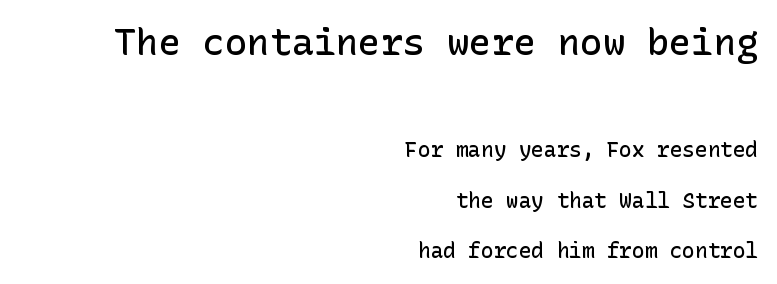
{"serif": "no", "italic": "no", "bold": "semi", "weight": "semibold", "width": "normal", "stroke_contrast": "low", "x_height": "medium", "underline": "no", "align": "right", "line_spacing": "loose", "line_spacing_ratio": 2.4, "letter_spacing": "normal", "letter_spacing_em": 0.0, "larger_block": "first", "size_ratio": 1.76, "glyph_px": 37}
